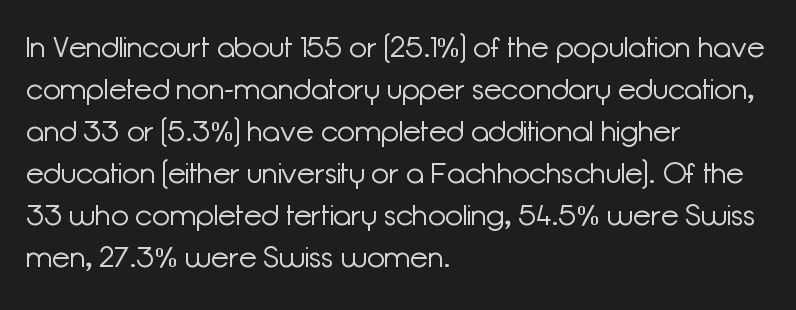
{"serif": "no", "italic": "no", "bold": "no", "weight": "light", "width": "normal", "stroke_contrast": "low", "x_height": "medium", "monospaced": "no", "underline": "no", "align": "left", "line_spacing": "normal", "line_spacing_ratio": 1.45, "letter_spacing": "normal", "letter_spacing_em": 0.0, "glyph_px": 29}
